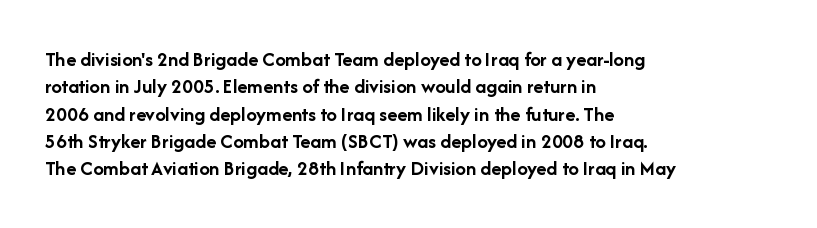
The image shows 21 px bold type, upright; set left-aligned, normal line spacing (1.3x), normal letter spacing, not underlined.
